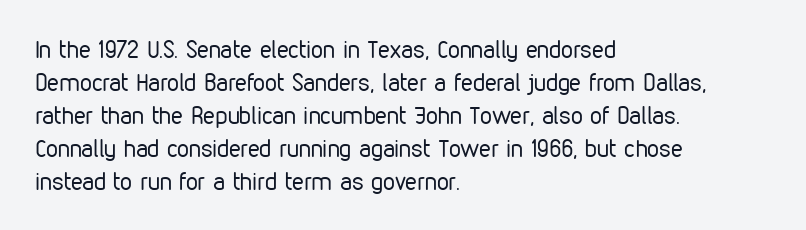
These lines stack with their left ends in a neat column. Letters rest on an invisible, unmarked baseline. The lines sit at an ordinary, default distance from one another. The type sits square on the baseline with zero lean. No letter is thick-stroked: the sample isn't bold. Default kerning and tracking; the words read as compact shapes.
